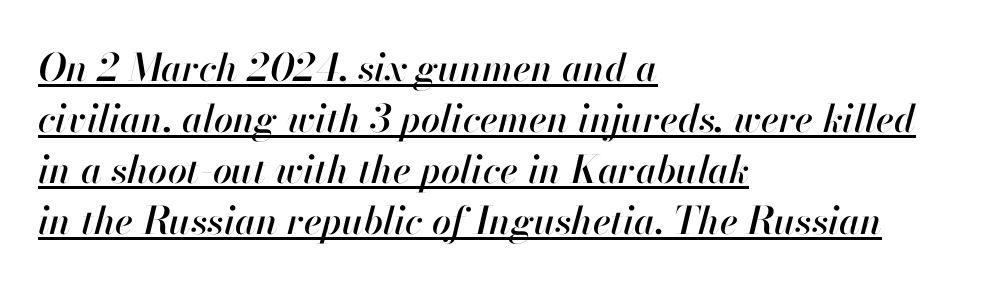
Caption: lettering with a line underneath. Leading matches the norm, producing a regular column. These lines were composed using italics. All the whitespace from short lines collects on the right.
